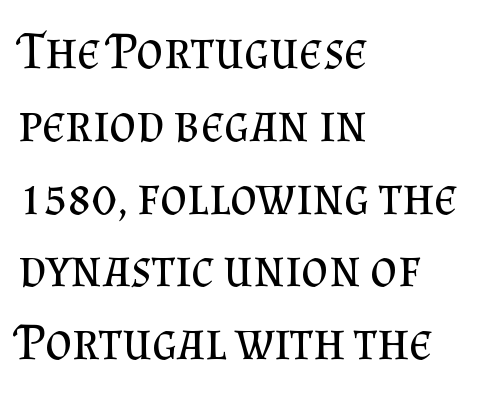
Q: Is the text bold? A: No.
Q: Is the text italic (slanted)? A: No, it is upright.
Q: Is the typeface a serif or a sans-serif typeface? A: Serif.
Q: Is the text underlined? A: No.
Q: How is the paragraph aligned? A: Left-aligned.
Q: Is the spacing between letters normal or unusually wide? A: Normal.
Q: Is the spacing between lines tight, normal or loose? A: Normal.
Q: Width (condensed, normal, or wide)? A: Normal.
Q: Stroke contrast? A: Medium.
Q: x-height? A: Small.
Q: Monospaced? A: No.
